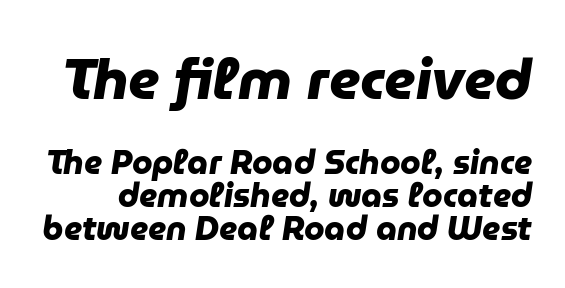
{"serif": "no", "bold": "yes", "weight": "heavy", "width": "normal", "stroke_contrast": "low", "x_height": "medium", "monospaced": "no", "underline": "no", "line_spacing": "tight", "line_spacing_ratio": 1.0, "letter_spacing": "normal", "letter_spacing_em": 0.0, "larger_block": "first", "size_ratio": 1.73, "glyph_px": 57}
